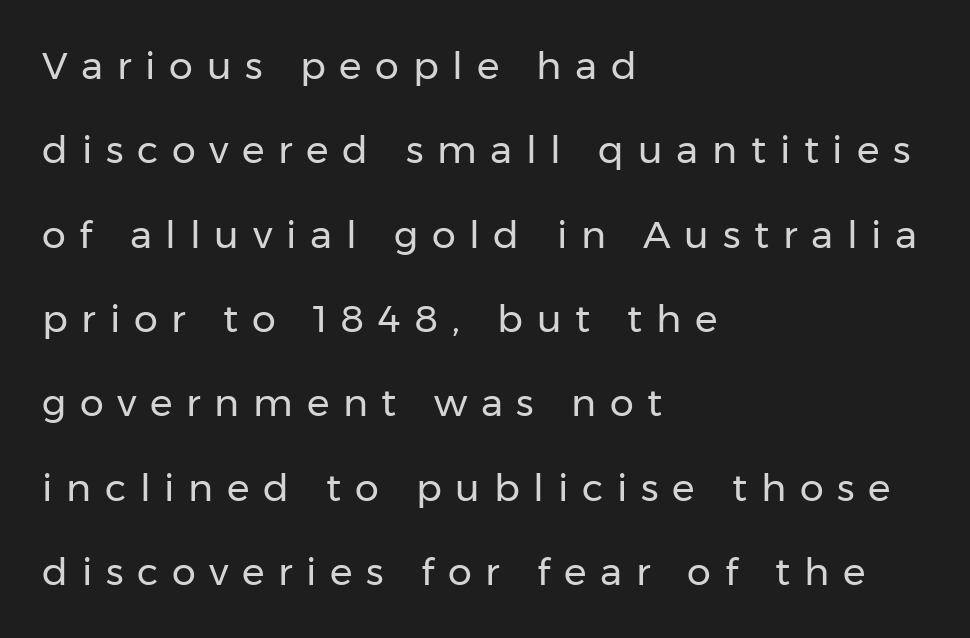
The strip under each line holds only bare page. Ink coverage per letter is moderate at most. Does extra space separate the letters? Yes, quite a lot of it. Grotesque or geometric, the face here clearly has no serifs.
